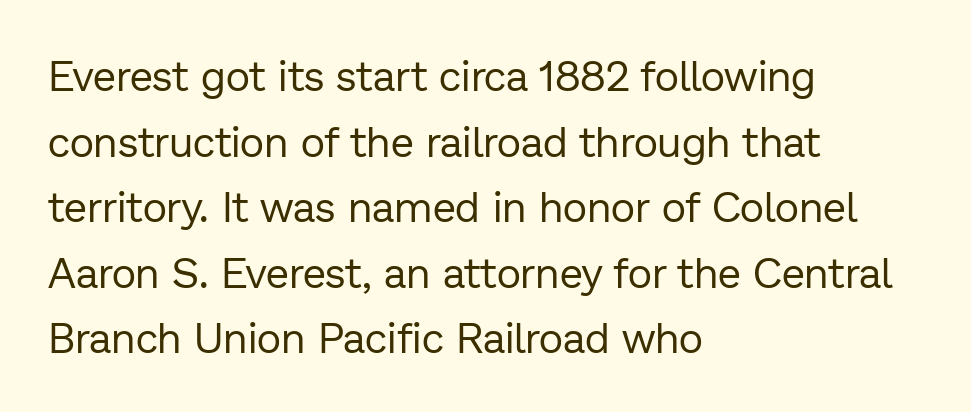
The leading is moderate, giving the passage an even texture. All the whitespace from short lines collects on the right. The strip under each line holds only bare page. Unlike italic type, these characters show no tilt at all.
